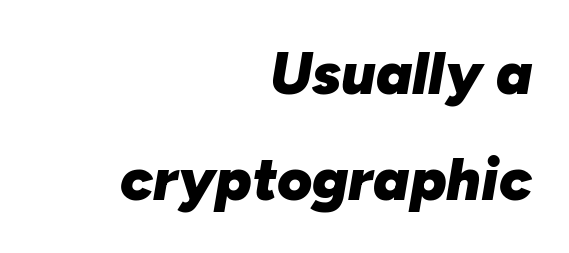
{"italic": "yes", "lean": "right", "slant_degrees": 10, "bold": "yes", "weight": "heavy", "width": "normal", "stroke_contrast": "low", "x_height": "medium", "monospaced": "no", "underline": "no", "align": "right", "line_spacing_ratio": 1.77, "letter_spacing": "normal", "letter_spacing_em": 0.0, "glyph_px": 60}
